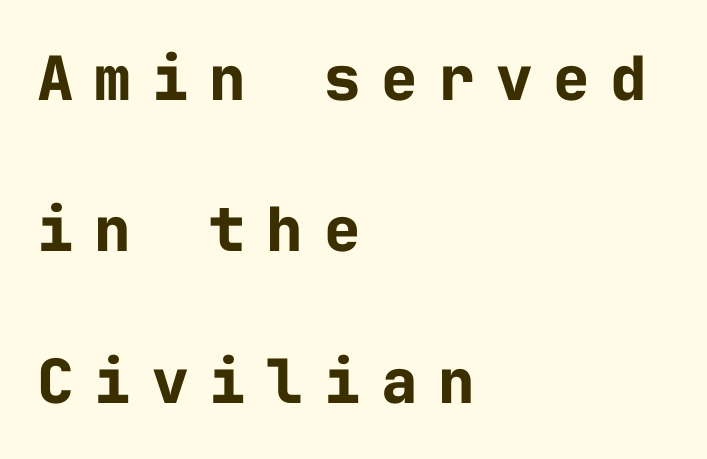
The image shows 61 px bold sans-serif type, upright, monospaced; set left-aligned, loose line spacing (2.48x), unusually wide letter spacing (+0.34 em), not underlined; low stroke contrast and a medium x-height.
